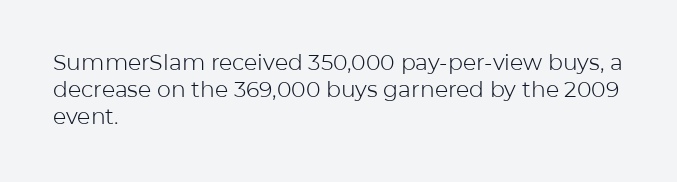
The image shows 22 px text type, upright; set left-aligned, line spacing 1.22x, normal letter spacing, not underlined.
